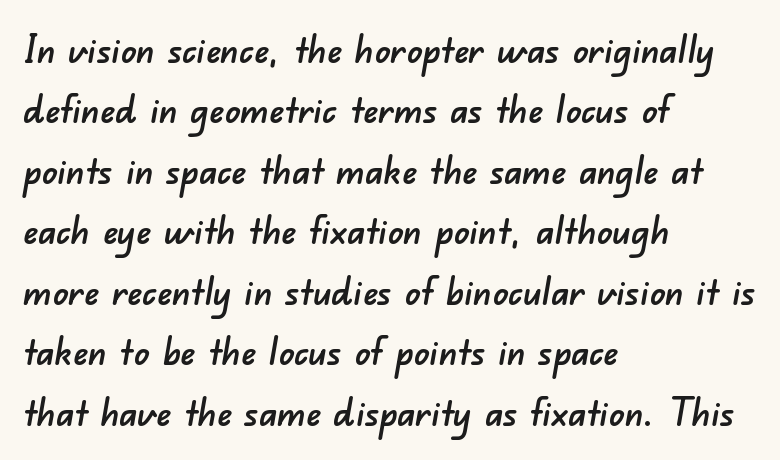
{"serif": "no", "width": "normal", "stroke_contrast": "low", "x_height": "small", "monospaced": "no", "underline": "no", "align": "left", "line_spacing": "normal", "line_spacing_ratio": 1.59, "letter_spacing": "normal", "letter_spacing_em": 0.0, "glyph_px": 38}
